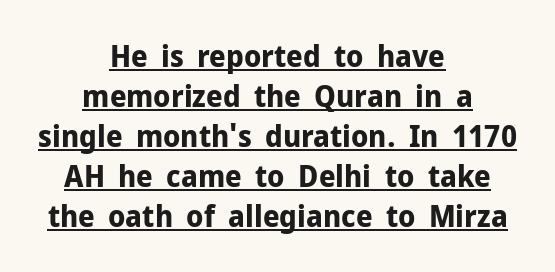
{"serif": "no", "italic": "no", "bold": "yes", "weight": "bold", "width": "normal", "stroke_contrast": "low", "x_height": "medium", "monospaced": "no", "underline": "yes", "align": "center", "line_spacing": "normal", "line_spacing_ratio": 1.33, "letter_spacing": "normal", "letter_spacing_em": 0.0, "glyph_px": 30}
